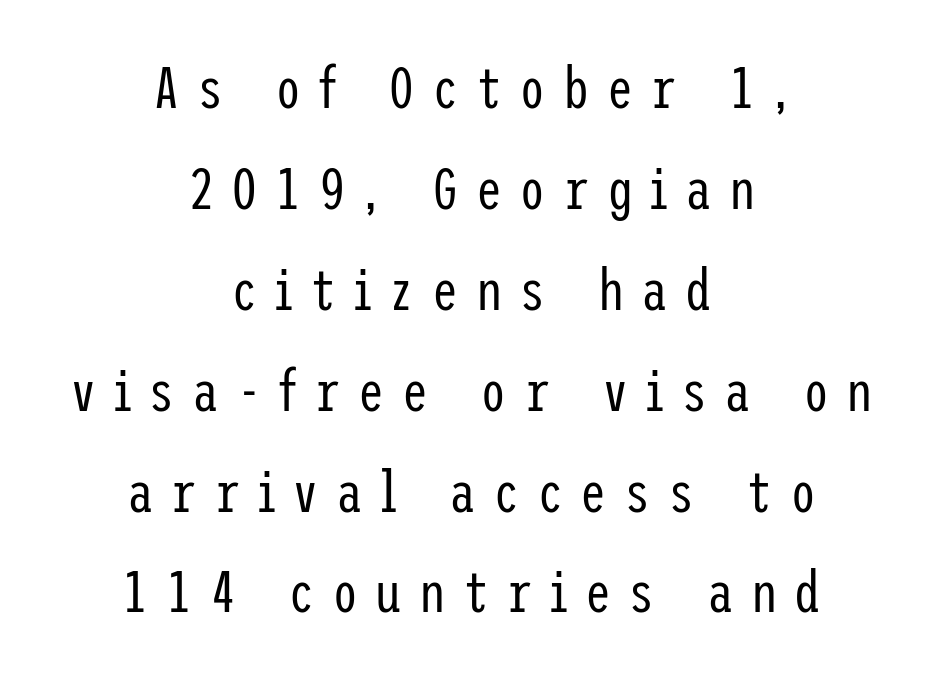
The image shows 59 px regular-weight, condensed sans-serif type, upright; set centered, line spacing 1.71x, unusually wide letter spacing (+0.29 em), not underlined; low stroke contrast and a medium x-height.
